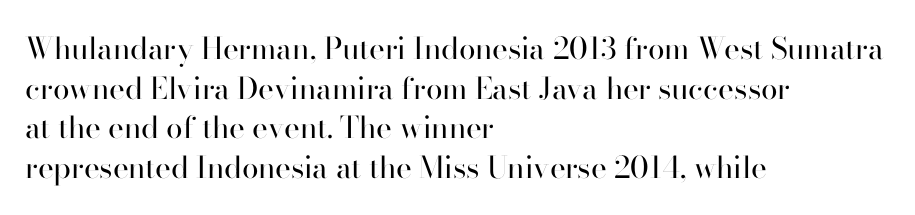
Q: Is the text bold? A: No.
Q: Is the text italic (slanted)? A: No, it is upright.
Q: Is the typeface a serif or a sans-serif typeface? A: Sans-serif.
Q: Is the text underlined? A: No.
Q: How is the paragraph aligned? A: Left-aligned.
Q: Is the spacing between letters normal or unusually wide? A: Normal.
Q: Is the spacing between lines tight, normal or loose? A: Normal.
Q: Width (condensed, normal, or wide)? A: Normal.
Q: Stroke contrast? A: High.
Q: x-height? A: Small.
Q: Monospaced? A: No.
